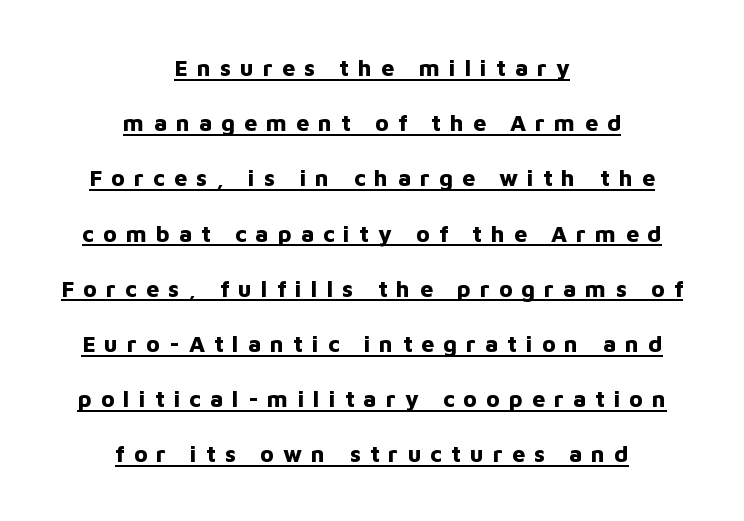
{"italic": "no", "bold": "yes", "underline": "yes", "align": "center", "line_spacing": "loose", "line_spacing_ratio": 2.4, "letter_spacing": "wide", "letter_spacing_em": 0.39, "glyph_px": 23}
